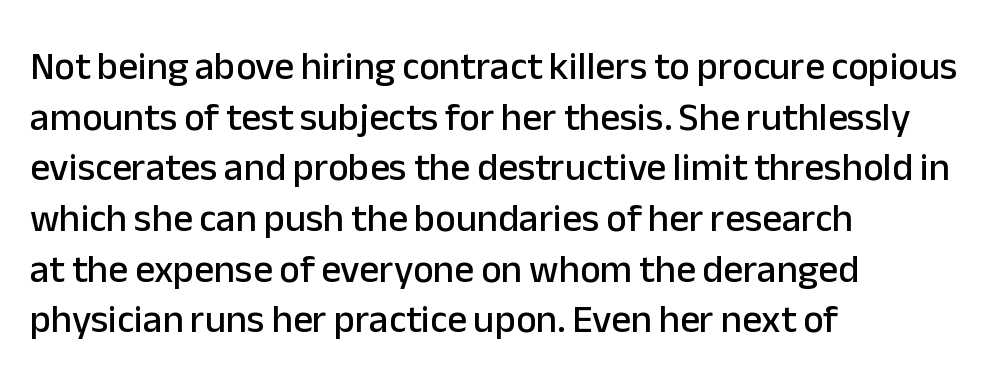
The image shows 39 px sans-serif type, upright; set left-aligned, normal line spacing (1.3x), normal letter spacing, not underlined; low stroke contrast and a medium x-height.
